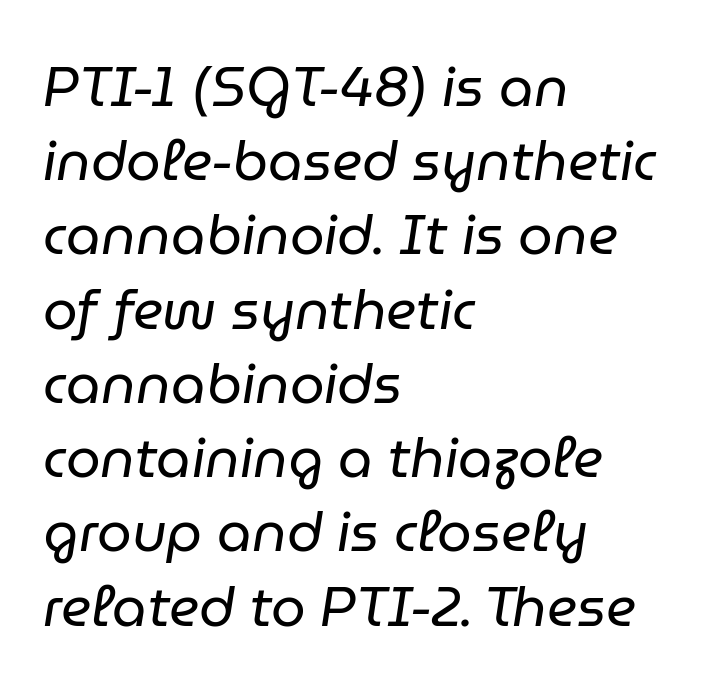
The image shows 55 px regular-weight type, italic (leaning right); set left-aligned, normal line spacing (1.35x), normal letter spacing, not underlined; low stroke contrast and a medium x-height.
